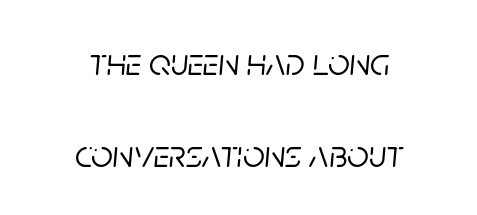
The rag falls on both sides of this text block equally. Is there much room between lines? Yes — plenty of vertical air separates them. If you drew a line through each stem, it would be angled. The tracking reads as untouched default to a designer's eye.
